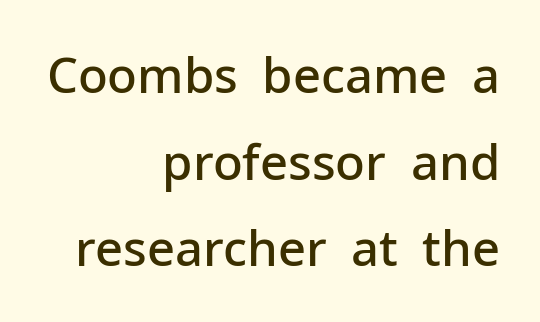
Q: Is the text bold? A: Semi-bold.
Q: Is the text italic (slanted)? A: No, it is upright.
Q: Is the typeface a serif or a sans-serif typeface? A: Sans-serif.
Q: Is the text underlined? A: No.
Q: How is the paragraph aligned? A: Right-aligned.
Q: Is the spacing between letters normal or unusually wide? A: Normal.
Q: Width (condensed, normal, or wide)? A: Normal.
Q: Stroke contrast? A: Low.
Q: x-height? A: Medium.
Q: Monospaced? A: No.
